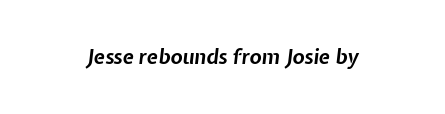
The image shows 20 px bold type, italic (leaning right); set normal letter spacing, not underlined.
